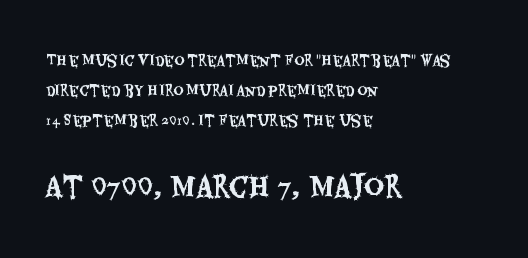
Spacing verdict: proportional, widths tailored to each character. One glance says open: line gaps are wider than usual. Spacing between characters is what you'd get straight out of the box. All the whitespace from short lines collects on the right. Check where the strokes stop: nothing finishes them off — pure sans.
